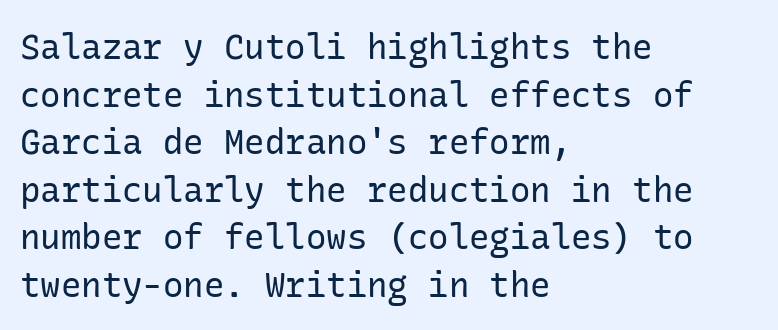
Q: Is the text bold? A: No.
Q: Is the text italic (slanted)? A: No, it is upright.
Q: Is the typeface a serif or a sans-serif typeface? A: Sans-serif.
Q: Is the text underlined? A: No.
Q: How is the paragraph aligned? A: Left-aligned.
Q: Is the spacing between letters normal or unusually wide? A: Normal.
Q: Is the spacing between lines tight, normal or loose? A: Normal.
Q: Width (condensed, normal, or wide)? A: Normal.
Q: Stroke contrast? A: Low.
Q: x-height? A: Medium.
